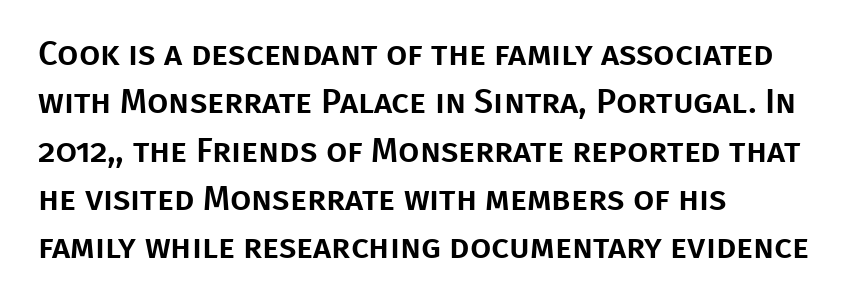
Check the space under the baseline: it is left empty. This rendering employs a face without finishing strokes, i.e., a sans-serif. Left-aligned paragraph, ragged on the right. This is the regular roman posture of the typeface.
